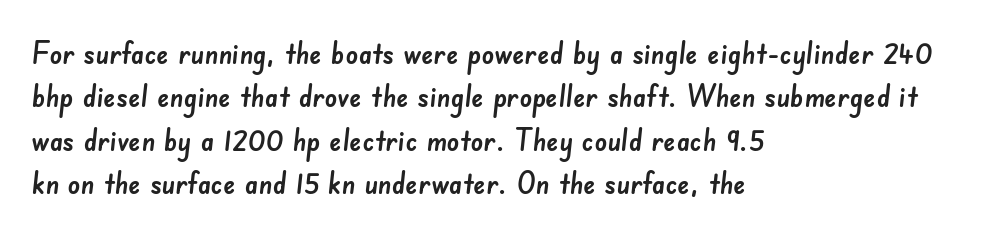
The image shows 31 px sans-serif type; set left-aligned, normal line spacing (1.4x), normal letter spacing, not underlined; low stroke contrast and a small x-height.
